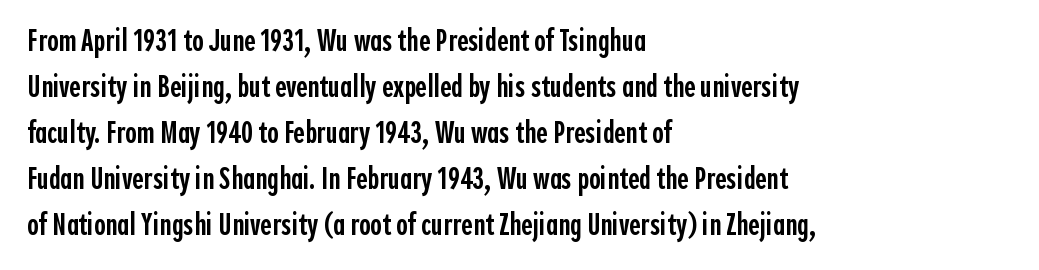
{"serif": "no", "italic": "no", "bold": "semi", "weight": "semibold", "width": "condensed", "x_height": "medium", "monospaced": "no", "underline": "no", "align": "left", "line_spacing": "normal", "line_spacing_ratio": 1.48, "letter_spacing": "normal", "letter_spacing_em": 0.0, "glyph_px": 31}
